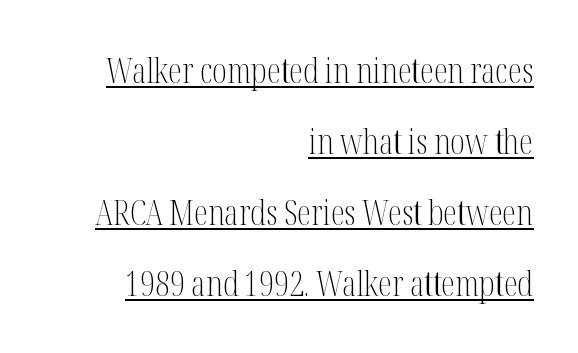
A typesetter would call this leading open, well beyond the default. Regarding serifs, this sample has them. There is no visible air inserted between adjacent glyphs. In terms of posture, this sample is upright.
